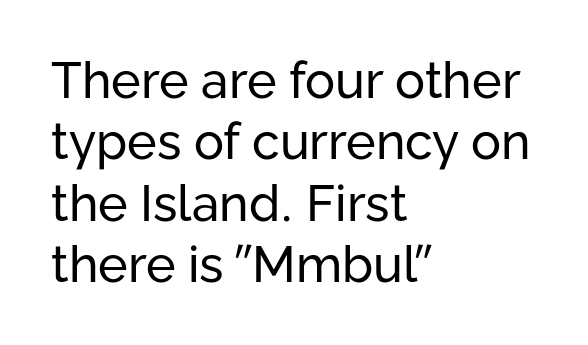
Q: Is the text bold? A: No.
Q: Is the text italic (slanted)? A: No, it is upright.
Q: Is the typeface a serif or a sans-serif typeface? A: Sans-serif.
Q: Is the text underlined? A: No.
Q: How is the paragraph aligned? A: Left-aligned.
Q: Is the spacing between letters normal or unusually wide? A: Normal.
Q: Width (condensed, normal, or wide)? A: Normal.
Q: Stroke contrast? A: Low.
Q: x-height? A: Medium.
Q: Monospaced? A: No.
